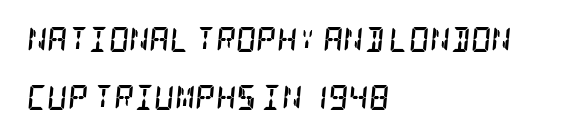
The glyphs are unaccompanied by any horizontal stroke below them. Yep, that's italic — everything's leaning. Students, this is bold: see how much ink each stroke carries. The rag falls on the right side of this text block. Tracking here is standard; glyphs follow each other at the usual distance. Line spacing here is loose.
